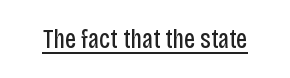
{"italic": "no", "bold": "no", "underline": "yes", "letter_spacing": "normal", "letter_spacing_em": 0.0, "glyph_px": 27}
